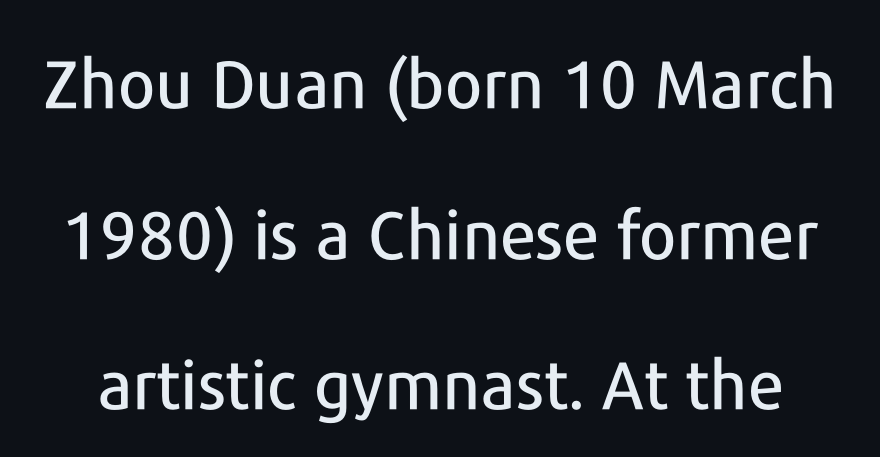
Q: Is the text italic (slanted)? A: No, it is upright.
Q: Is the typeface a serif or a sans-serif typeface? A: Sans-serif.
Q: Is the text underlined? A: No.
Q: Is the spacing between letters normal or unusually wide? A: Normal.
Q: Is the spacing between lines tight, normal or loose? A: Loose.
Q: Width (condensed, normal, or wide)? A: Normal.
Q: Stroke contrast? A: Low.
Q: x-height? A: Medium.
Q: Monospaced? A: No.
